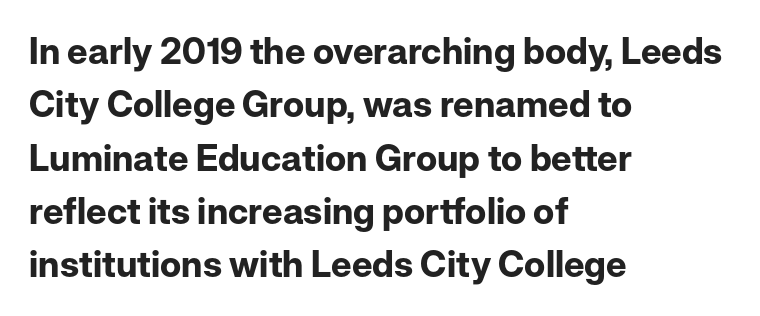
Caption: bold face, heavy strokes. Quick note: not italic, upright. Each letter keeps its own natural width here, so spacing adapts to shape. The zone under the glyphs is completely vacant. Horizontal bands of white between lines are of average thickness. You could call the tracking neutral — neither tight nor loose.
